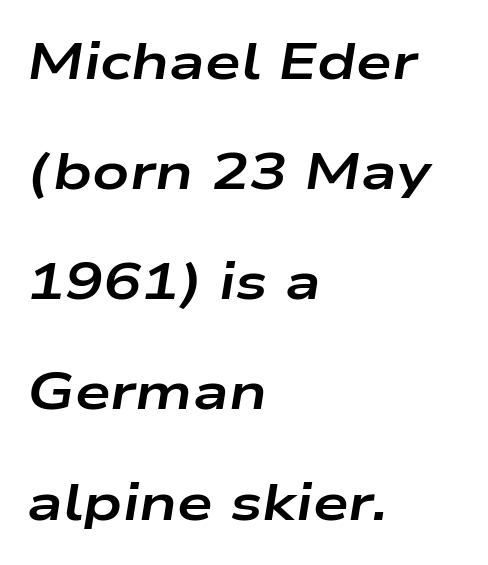
Lines of text with bare space underneath. This is heavy type, rendered in bold. Between one letter and the next there's only the usual sliver of space. The letters advance in unequal steps, a hallmark of proportional type. Successive baselines arrive slowly, with a big drop between each.
